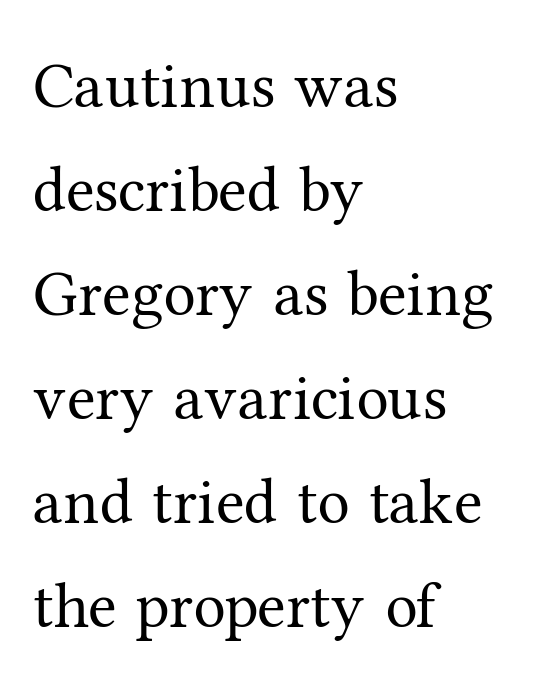
The image shows 65 px regular-weight serif type, upright; set left-aligned, normal line spacing (1.6x), normal letter spacing, not underlined; medium stroke contrast and a medium x-height.
